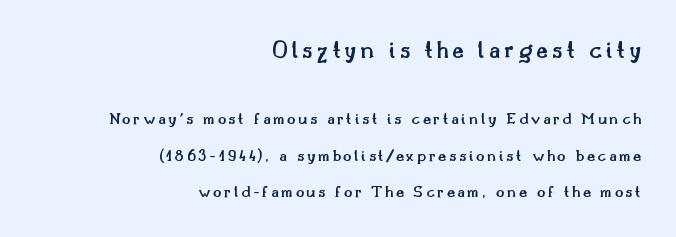
Visually, the top section dominates because its glyphs are scaled up. The characters look somewhat weighty, a semibold short of true bold. Horizontally, the lines are justified to the trailing edge only. Summary of vertical rhythm: relaxed, with wide interline spacing.
